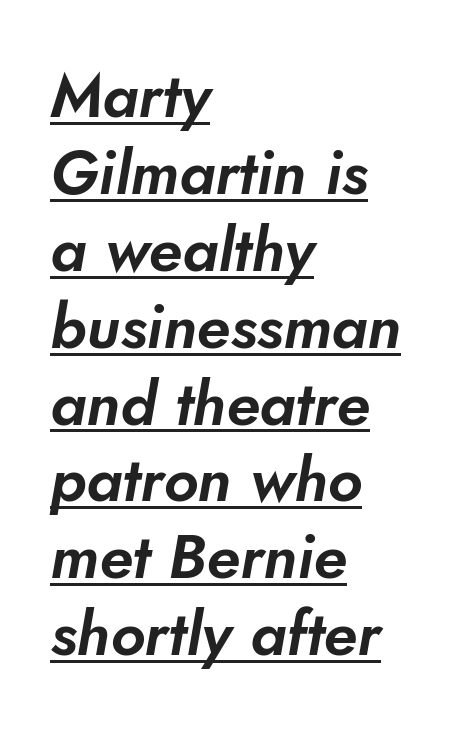
The image shows 62 px sans-serif type; set left-aligned, line spacing 1.24x, normal letter spacing, underlined; low stroke contrast and a small x-height.
